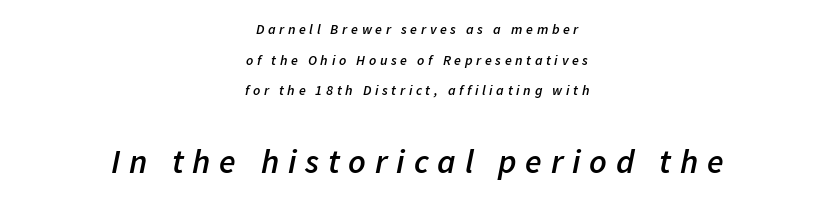
Q: Is the text bold? A: Semi-bold.
Q: Is the text italic (slanted)? A: Yes, it leans right by about 11 degrees.
Q: Is the text underlined? A: No.
Q: How is the paragraph aligned? A: Centered.
Q: Is the spacing between letters normal or unusually wide? A: Unusually wide.
Q: Is the spacing between lines tight, normal or loose? A: Loose.
Q: Which block of text is set in a larger size, the first (top) or the second (bottom)? A: The second (bottom) one.
Q: Width (condensed, normal, or wide)? A: Normal.
Q: Stroke contrast? A: Low.
Q: x-height? A: Medium.
Q: Monospaced? A: No.
